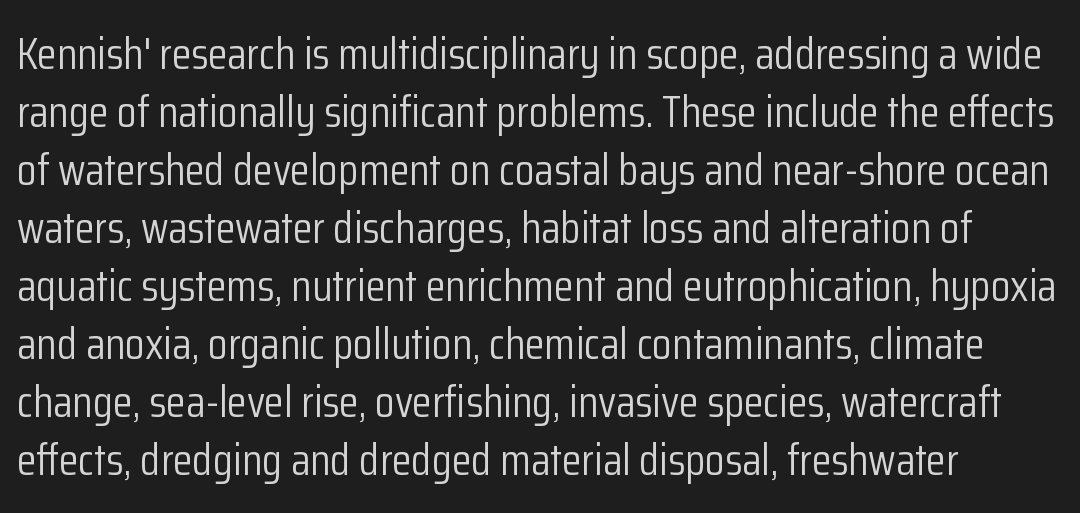
{"serif": "no", "italic": "no", "bold": "no", "weight": "light", "width": "condensed", "stroke_contrast": "low", "x_height": "medium", "monospaced": "no", "underline": "no", "align": "left", "line_spacing": "normal", "line_spacing_ratio": 1.29, "letter_spacing": "normal", "letter_spacing_em": 0.0, "glyph_px": 45}
